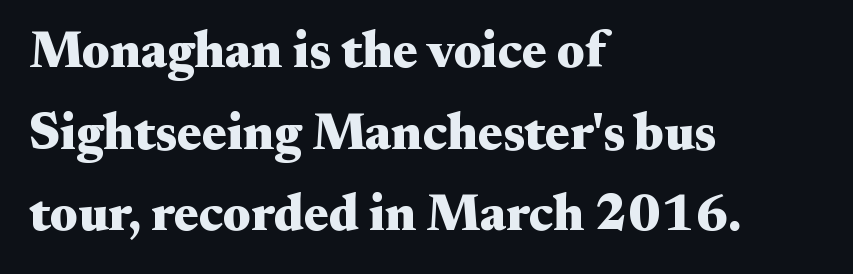
Leading matches the norm, producing a regular column. This is heavy type, rendered in bold. A typesetter would call this zero additional tracking. The glyphs are unaccompanied by any horizontal stroke below them. Look at the bottom of the vertical strokes: they flare into serifs here. Each letter keeps its own natural width here, so spacing adapts to shape.
